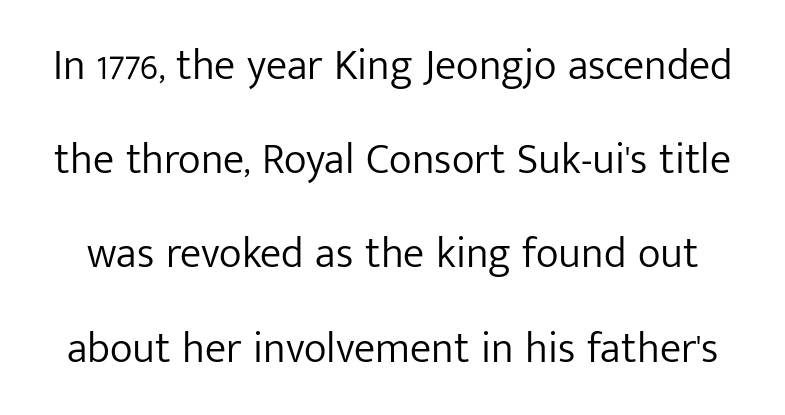
Q: Is the text bold? A: No.
Q: Is the text italic (slanted)? A: No, it is upright.
Q: Is the typeface a serif or a sans-serif typeface? A: Sans-serif.
Q: Is the text underlined? A: No.
Q: Is the spacing between letters normal or unusually wide? A: Normal.
Q: Is the spacing between lines tight, normal or loose? A: Loose.
Q: Width (condensed, normal, or wide)? A: Normal.
Q: Stroke contrast? A: Low.
Q: x-height? A: Medium.
Q: Monospaced? A: No.
